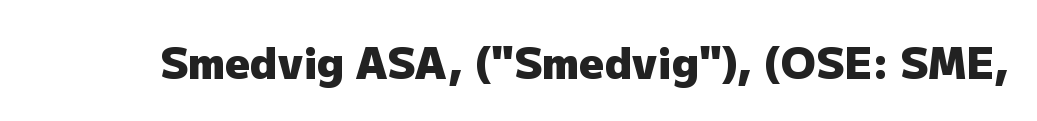
The image shows 43 px heavy sans-serif type, upright; set normal letter spacing, not underlined; low stroke contrast and a medium x-height.
